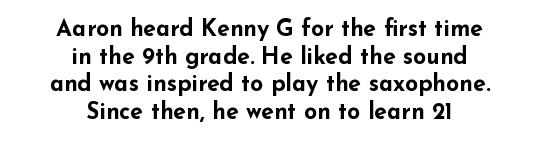
Q: Is the text bold? A: Yes.
Q: Is the text italic (slanted)? A: No, it is upright.
Q: Is the text underlined? A: No.
Q: How is the paragraph aligned? A: Centered.
Q: Is the spacing between letters normal or unusually wide? A: Normal.
